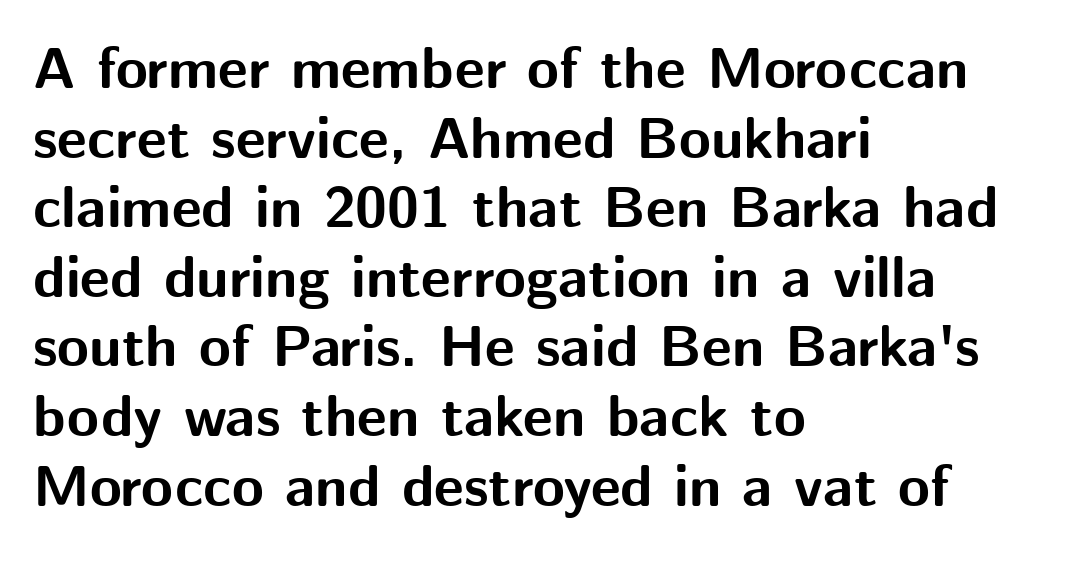
The image shows 58 px bold sans-serif type, upright; set left-aligned, line spacing 1.2x, normal letter spacing, not underlined; medium stroke contrast and a medium x-height.
